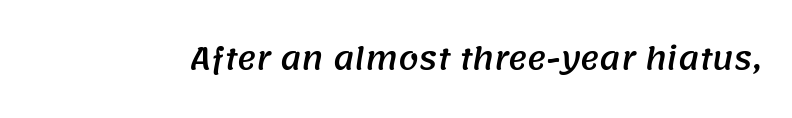
Q: Is the typeface a serif or a sans-serif typeface? A: Sans-serif.
Q: Is the text underlined? A: No.
Q: Is the spacing between letters normal or unusually wide? A: Normal.
Q: Width (condensed, normal, or wide)? A: Normal.
Q: Stroke contrast? A: Medium.
Q: x-height? A: Large.
Q: Monospaced? A: No.
